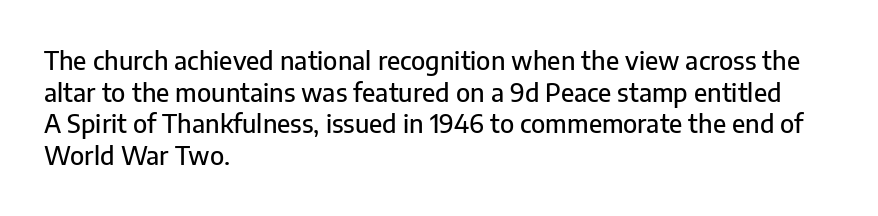
Q: Is the text italic (slanted)? A: No, it is upright.
Q: Is the text underlined? A: No.
Q: How is the paragraph aligned? A: Left-aligned.
Q: Is the spacing between letters normal or unusually wide? A: Normal.
Q: Is the spacing between lines tight, normal or loose? A: Normal.
